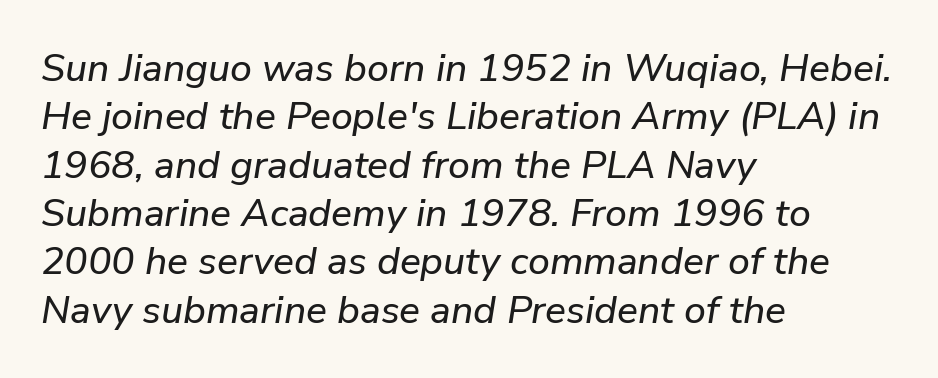
Q: Is the text italic (slanted)? A: Yes, it leans right by about 9 degrees.
Q: Is the text underlined? A: No.
Q: How is the paragraph aligned? A: Left-aligned.
Q: Is the spacing between letters normal or unusually wide? A: Normal.
Q: Width (condensed, normal, or wide)? A: Normal.
Q: Stroke contrast? A: Low.
Q: x-height? A: Medium.
Q: Monospaced? A: No.
